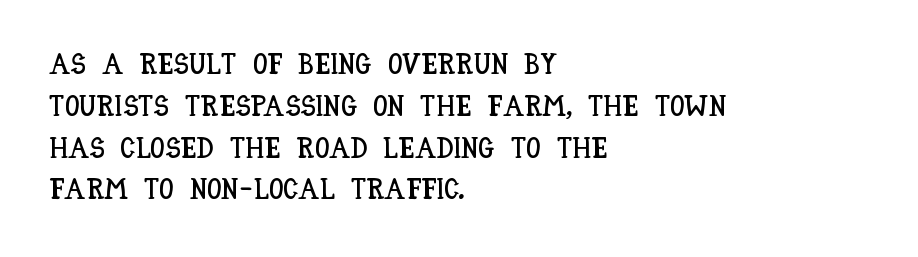
Q: Is the text italic (slanted)? A: No, it is upright.
Q: Is the text underlined? A: No.
Q: How is the paragraph aligned? A: Left-aligned.
Q: Is the spacing between letters normal or unusually wide? A: Normal.
Q: Is the spacing between lines tight, normal or loose? A: Normal.
Q: Width (condensed, normal, or wide)? A: Condensed.
Q: Stroke contrast? A: Low.
Q: x-height? A: Large.
Q: Monospaced? A: No.
